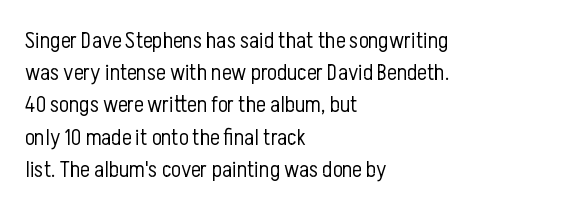
{"italic": "no", "bold": "no", "underline": "no", "align": "left", "line_spacing": "normal", "line_spacing_ratio": 1.4, "letter_spacing": "normal", "letter_spacing_em": 0.0, "glyph_px": 23}
